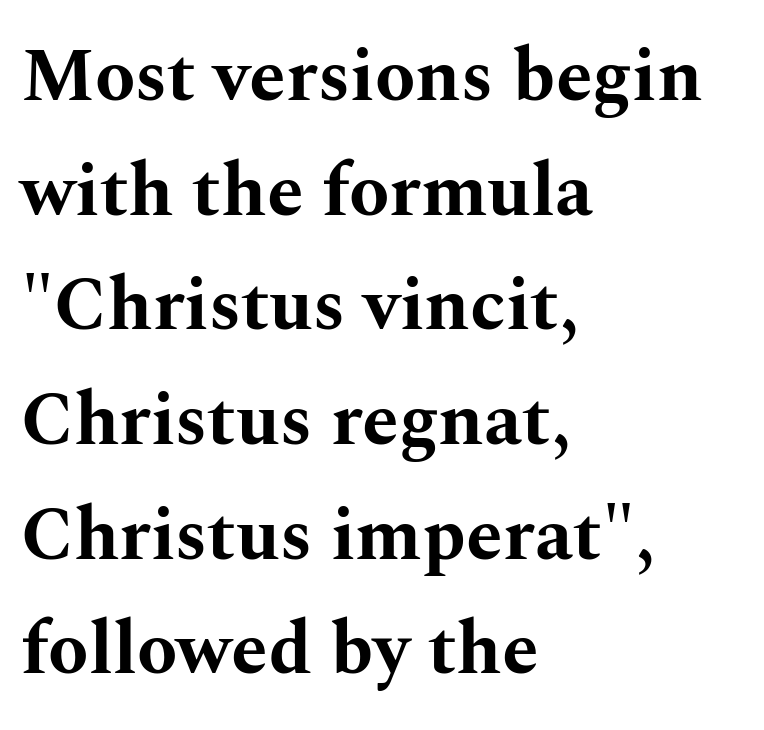
Character widths vary here, with narrow letters taking less room than wide ones. This rendering uses left alignment, leaving the right contour irregular. This is roman type, the default non-slanted kind. Leading: standard. How are the letters spaced? Ordinarily, with no added tracking.
